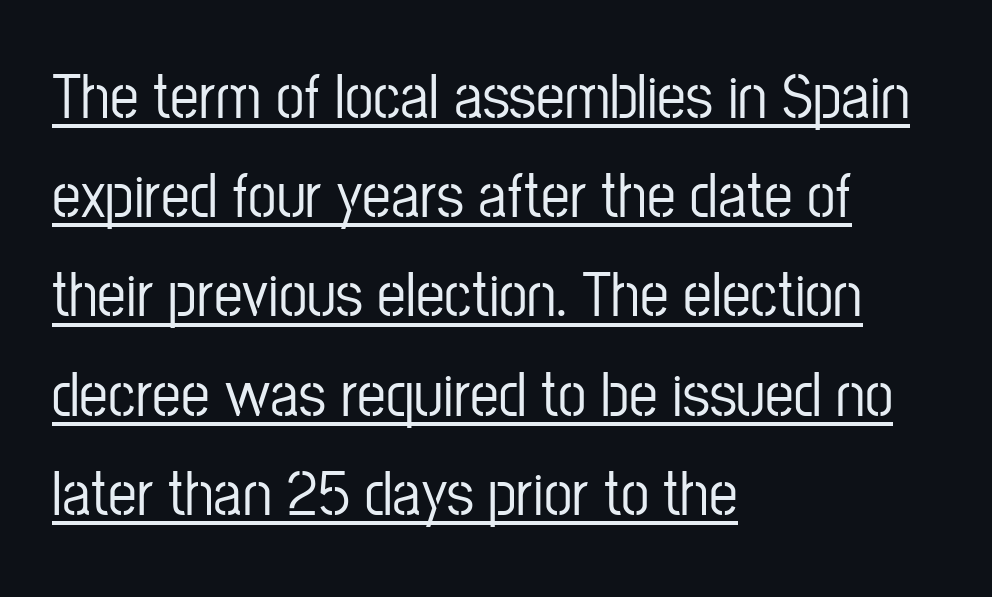
Q: Is the text italic (slanted)? A: No, it is upright.
Q: Is the typeface a serif or a sans-serif typeface? A: Sans-serif.
Q: Is the text underlined? A: Yes.
Q: How is the paragraph aligned? A: Left-aligned.
Q: Is the spacing between letters normal or unusually wide? A: Normal.
Q: Is the spacing between lines tight, normal or loose? A: Normal.
Q: Width (condensed, normal, or wide)? A: Condensed.
Q: Stroke contrast? A: Low.
Q: x-height? A: Medium.
Q: Monospaced? A: No.
